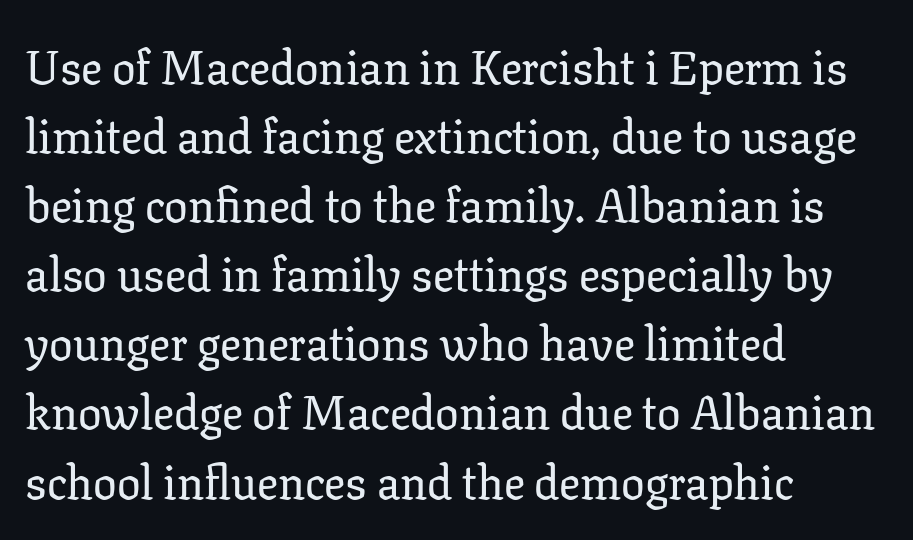
The image shows 47 px serif type, upright; set left-aligned, normal line spacing (1.47x), normal letter spacing, not underlined; low stroke contrast and a medium x-height.
